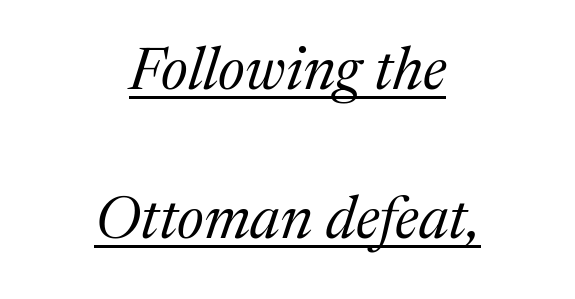
Stroke thickness stays within the range of a standard reading face or lighter. Is this a sans? No — the strokes have serifs. The font's italic variant was chosen for this text. The specimen includes a rule beneath the text block's lines. Character widths vary here, with narrow letters taking less room than wide ones.
